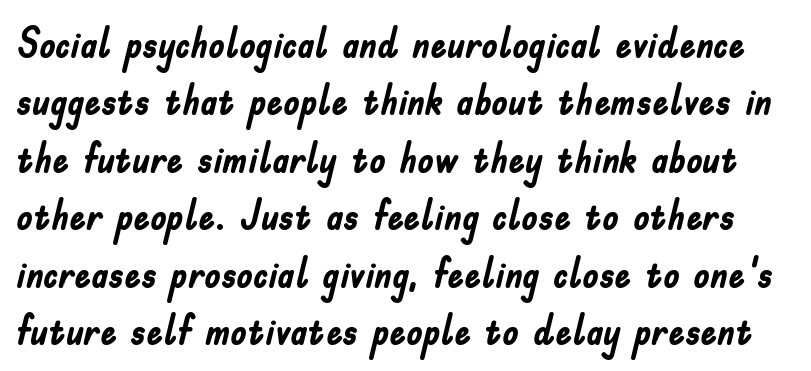
Pretty heavy lettering here — definitely bold. Just letters on the line, the space beneath them empty. No extra tracking has been applied to these lines. Normally led — the rows are evenly, conventionally spaced. No feet cap the strokes, marking this as sans-serif type. Character widths vary here, with narrow letters taking less room than wide ones.
